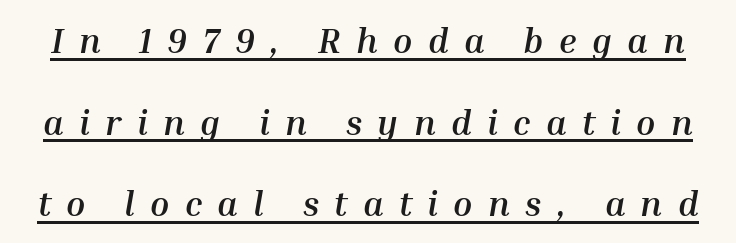
The image shows 35 px semibold type, italic (leaning right); set loose line spacing (2.33x), unusually wide letter spacing (+0.44 em), underlined; medium stroke contrast and a medium x-height.
